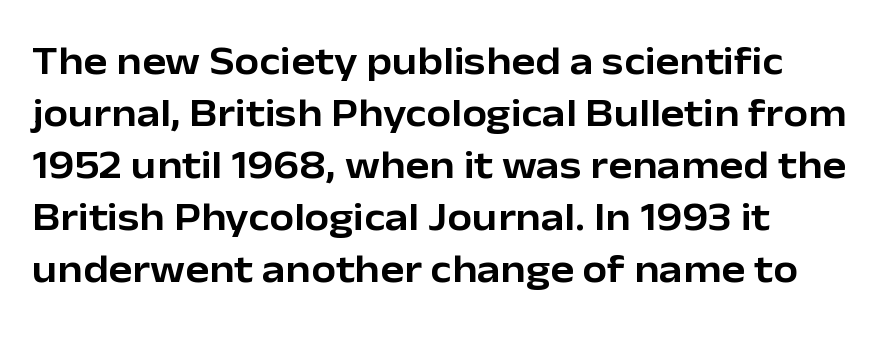
The passage shown is not underscored anywhere. Standard letterfit; no display-style spreading of the glyphs. Nope, no serifs anywhere on these letters. This block has exactly the height ordinary leading produces.
